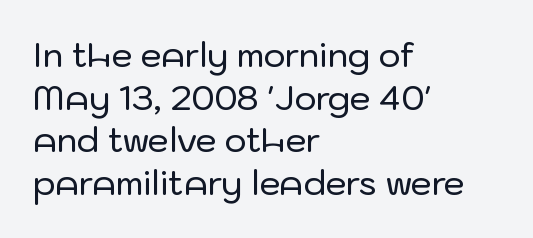
A typesetter would mark this as roman, not italic. Here the glyphs are tracked normally, forming tight word shapes. Each letter's strokes conclude bluntly, with no projecting serifs. The space between consecutive lines is moderate. A student would call this left alignment; a typographer would say flush left, rag right.
